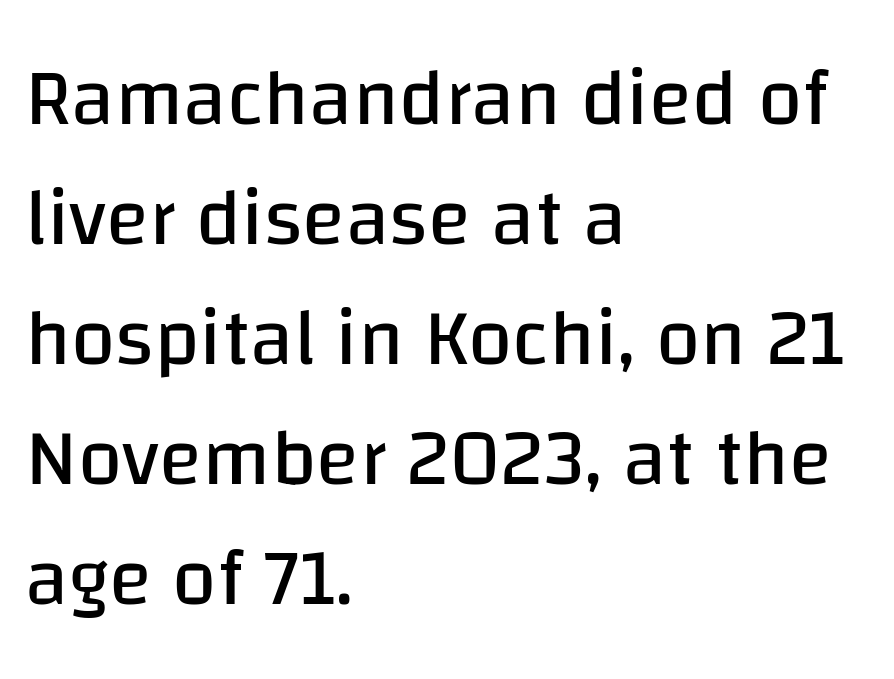
The image shows 80 px regular-weight sans-serif type, upright; set left-aligned, normal line spacing (1.5x), normal letter spacing, not underlined; low stroke contrast and a large x-height.
